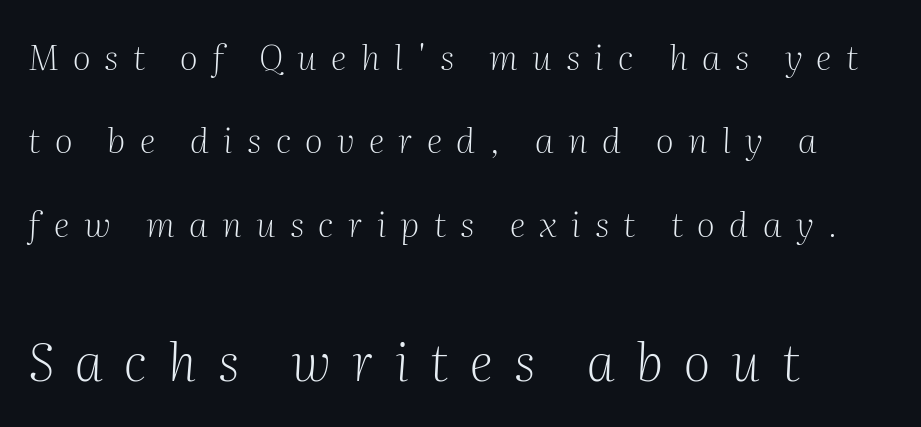
{"serif": "yes", "italic": "yes", "lean": "right", "slant_degrees": 2, "bold": "no", "weight": "light", "width": "normal", "stroke_contrast": "medium", "x_height": "medium", "monospaced": "no", "underline": "no", "align": "left", "line_spacing": "loose", "line_spacing_ratio": 2.38, "letter_spacing": "wide", "letter_spacing_em": 0.41, "larger_block": "second", "size_ratio": 1.49, "glyph_px": 52}
